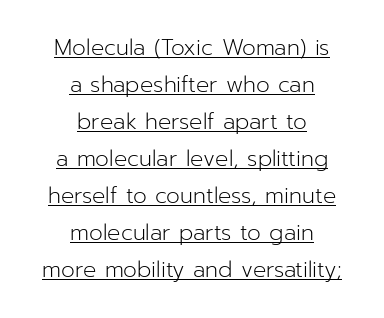
Line starts and ends both wander, symmetrically. The specimen reads as upright at a glance. Has an underline been added? It has. Nothing unusual about the tracking: characters are spaced as the font intends. Letters have the restrained weight of plain body copy at most.
